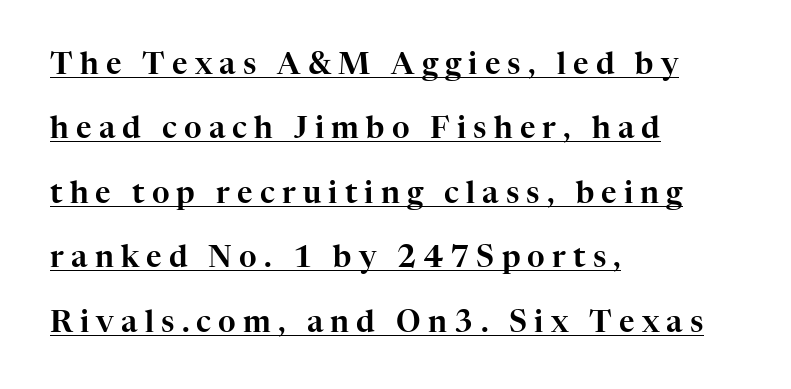
Reading down the column, the eye jumps a long way to each next line. The passage is arranged the way most books set body copy — flush left. The sample's only ornament is a line tracing under the words. The letters stand upright; this is a roman face. Look at the bottom of the vertical strokes: they flare into serifs here.
